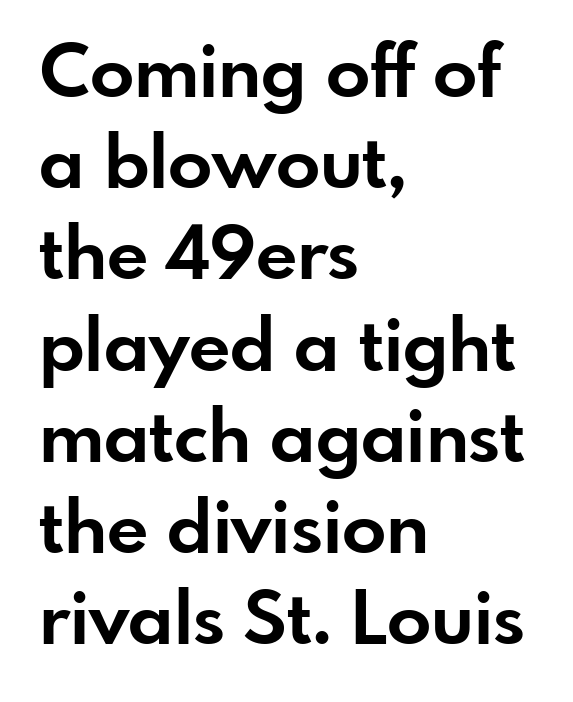
The image shows 73 px bold sans-serif type, upright; set left-aligned, normal line spacing (1.25x), normal letter spacing, not underlined; low stroke contrast and a small x-height.
